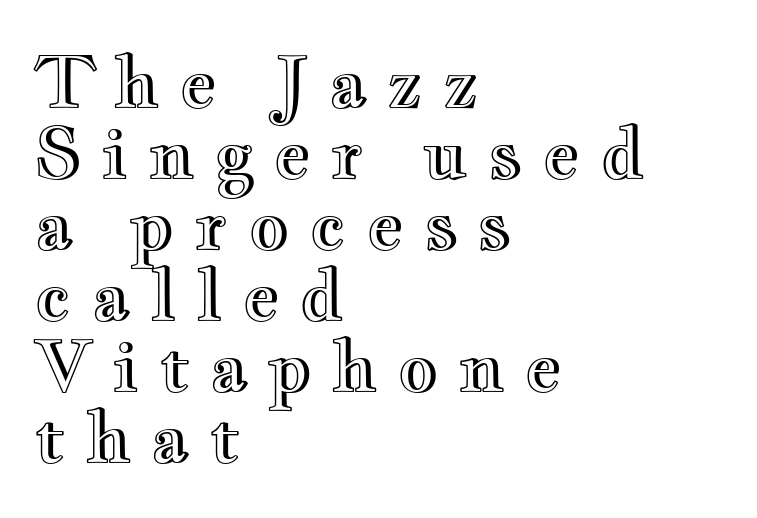
{"italic": "no", "width": "wide", "x_height": "small", "monospaced": "no", "underline": "no", "align": "left", "line_spacing": "tight", "line_spacing_ratio": 1.0, "letter_spacing": "wide", "letter_spacing_em": 0.27, "glyph_px": 71}
